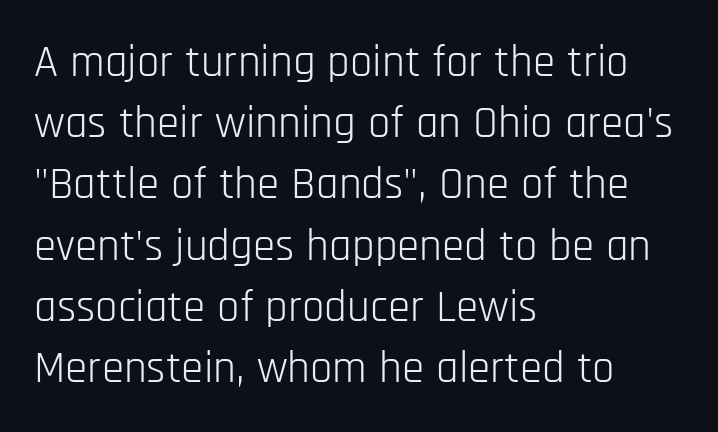
This block has exactly the height ordinary leading produces. Each letter keeps its own natural width here, so spacing adapts to shape. In terms of posture, this sample is upright. The setting favours the left margin, as ordinary paragraphs usually do. This sample uses a sans-serif face.
